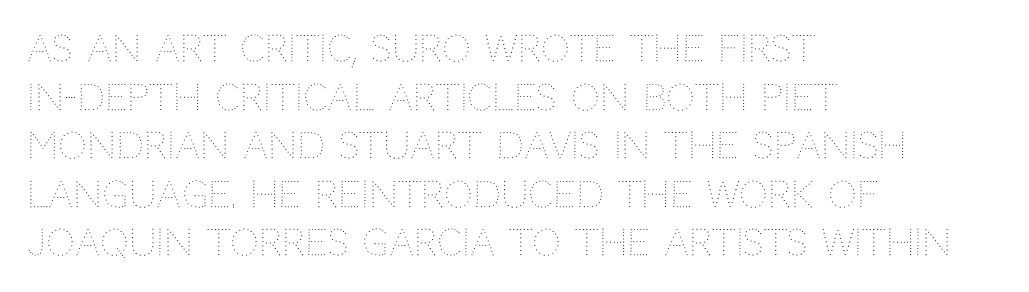
The image shows 36 px thin type, upright; set left-aligned, normal line spacing (1.35x), normal letter spacing, not underlined; medium stroke contrast and a large x-height.
